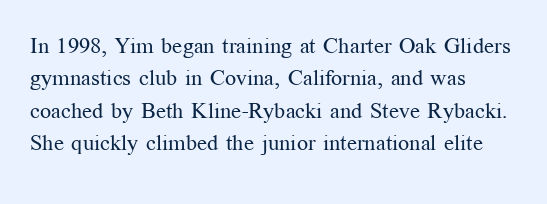
Does extra space separate the letters? No, they use regular spacing. Compared with a typical body face, this is equally light or lighter still. Casual observation: everything's shoved over to the left. This sample keeps an unexceptional amount of space between lines.
